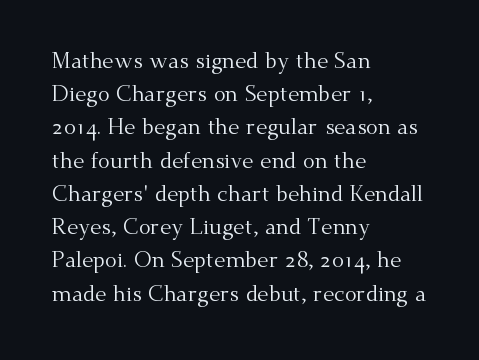
Q: Is the text bold? A: No.
Q: Is the text italic (slanted)? A: No, it is upright.
Q: Is the text underlined? A: No.
Q: How is the paragraph aligned? A: Left-aligned.
Q: Is the spacing between letters normal or unusually wide? A: Normal.
Q: Is the spacing between lines tight, normal or loose? A: Normal.
